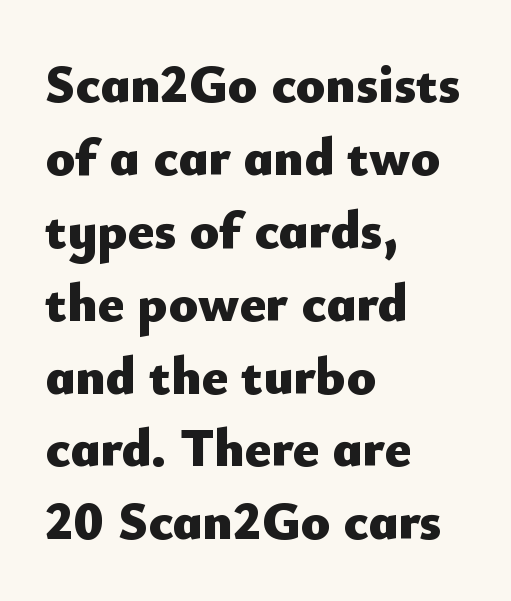
The image shows 54 px heavy sans-serif type, upright; set left-aligned, normal line spacing (1.35x), normal letter spacing, not underlined; low stroke contrast and a small x-height.
